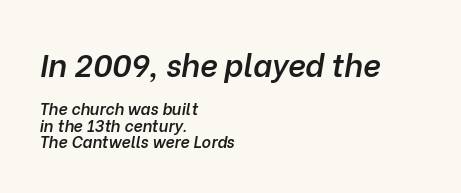
{"italic": "yes", "lean": "right", "slant_degrees": 10, "bold": "semi", "weight": "semibold", "width": "normal", "stroke_contrast": "low", "x_height": "medium", "monospaced": "no", "underline": "no", "align": "left", "line_spacing": "tight", "line_spacing_ratio": 1.02, "letter_spacing": "normal", "letter_spacing_em": 0.0, "larger_block": "first", "size_ratio": 1.94, "glyph_px": 31}
